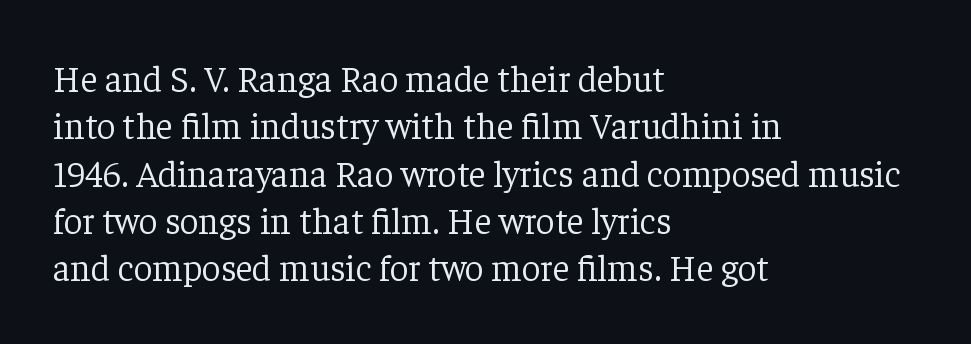
A light-to-regular cut is what we see here. Compared with a centered layout, this one pins lines to the left instead. Glyph-to-glyph distance matches everyday printed text. What kind of face is this? One with serifs.
